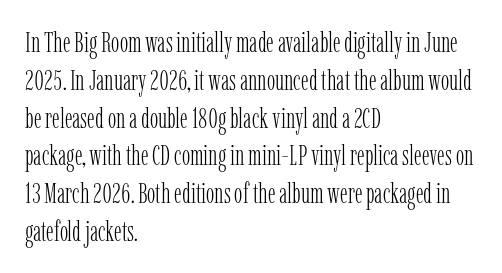
{"serif": "yes", "italic": "no", "bold": "no", "weight": "light", "width": "condensed", "stroke_contrast": "low", "x_height": "medium", "monospaced": "no", "underline": "no", "align": "left", "line_spacing": "normal", "line_spacing_ratio": 1.35, "letter_spacing": "normal", "letter_spacing_em": 0.0, "glyph_px": 28}
